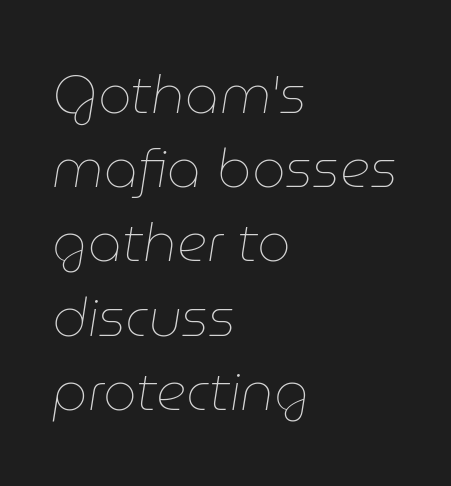
The rendering anchors every line to the left-hand side. This is oblique type, the kind used for emphasis or titles. Unmarked baselines from the first word to the last. Whoever set this chose a conventional vertical rhythm. Note the varied advance widths — an 'i' is clearly narrower than an 'm'.
